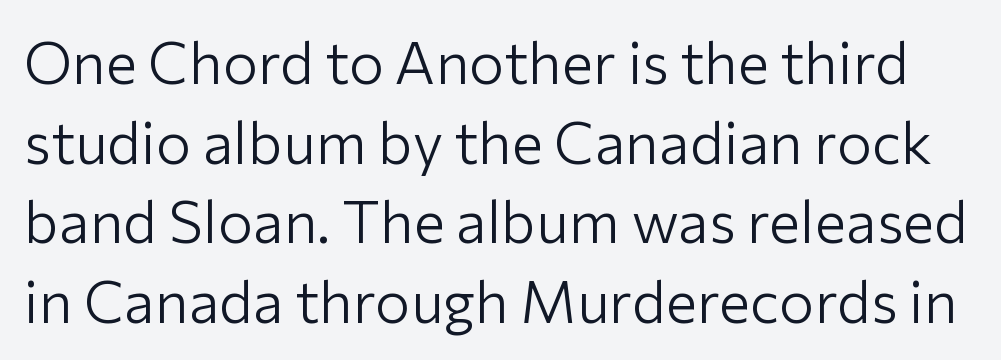
The image shows 59 px light sans-serif type, upright; set normal line spacing (1.35x), normal letter spacing, not underlined; low stroke contrast and a medium x-height.
